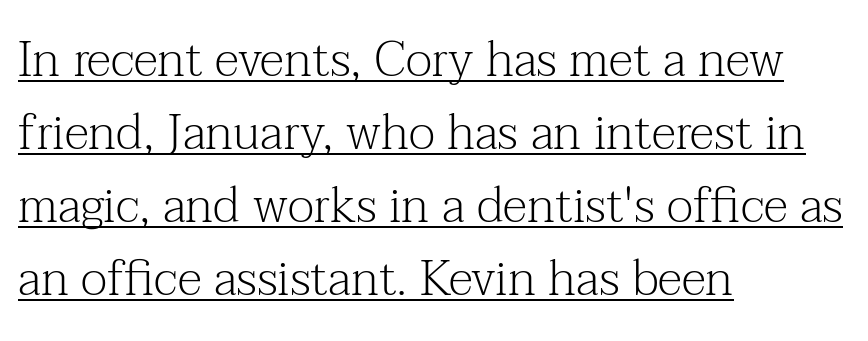
{"serif": "yes", "italic": "no", "bold": "no", "weight": "light", "width": "normal", "stroke_contrast": "medium", "x_height": "medium", "monospaced": "no", "underline": "yes", "align": "left", "line_spacing": "normal", "line_spacing_ratio": 1.49, "letter_spacing": "normal", "letter_spacing_em": 0.0, "glyph_px": 49}
